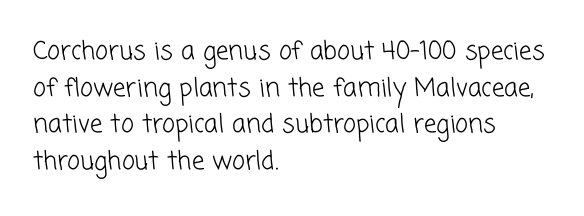
Q: Is the text bold? A: No.
Q: Is the text underlined? A: No.
Q: How is the paragraph aligned? A: Left-aligned.
Q: Is the spacing between letters normal or unusually wide? A: Normal.
Q: Is the spacing between lines tight, normal or loose? A: Normal.
